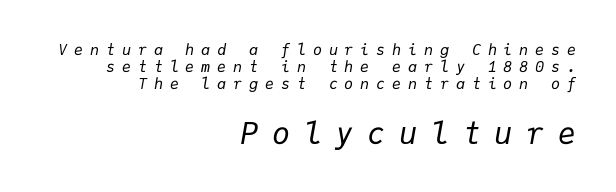
Teacher's note: observe the even right margin — that is flush-right alignment. Letters rest on an invisible, unmarked baseline. Spacing verdict: monospaced, one width for all characters. The face used here is rendered with a markedly widened letterfit.
